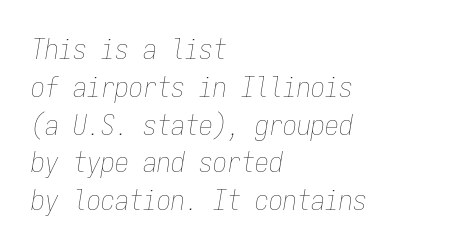
Any mark beneath the type? The region is blank. Horizontal alignment here is leftward, the default for most running prose. Weight: not bold — regular or lighter. The designer left line spacing at the default.
